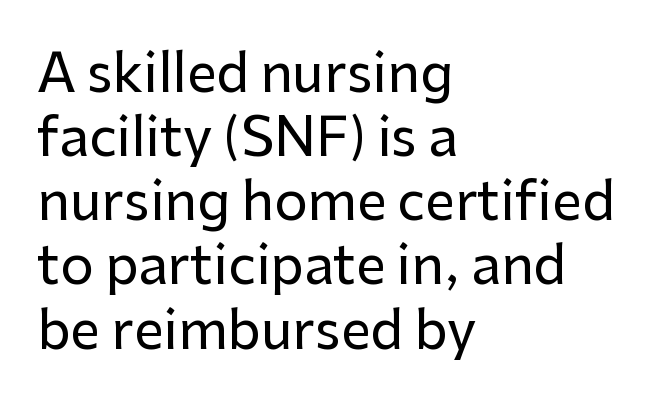
The face used here is proportionally spaced, like ordinary book or web type. This sample uses an upright cut, with every glyph sitting square on the baseline. Type style note: lacks serifs. Look at the tracking — it's just the regular setting, nothing added. The space directly below the letters is spotless. The lines are quadded left.
